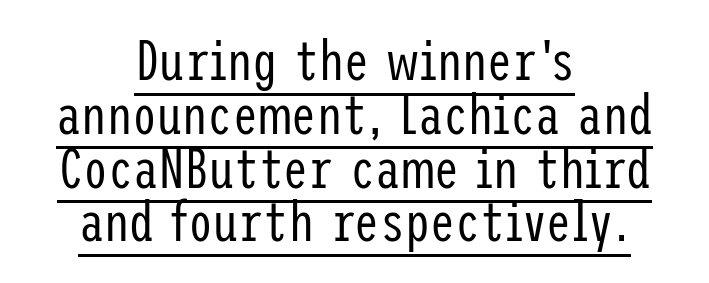
{"serif": "no", "italic": "no", "bold": "no", "weight": "regular", "width": "condensed", "stroke_contrast": "low", "x_height": "medium", "underline": "yes", "align": "center", "line_spacing": "tight", "line_spacing_ratio": 0.96, "letter_spacing": "normal", "letter_spacing_em": 0.0, "glyph_px": 56}
